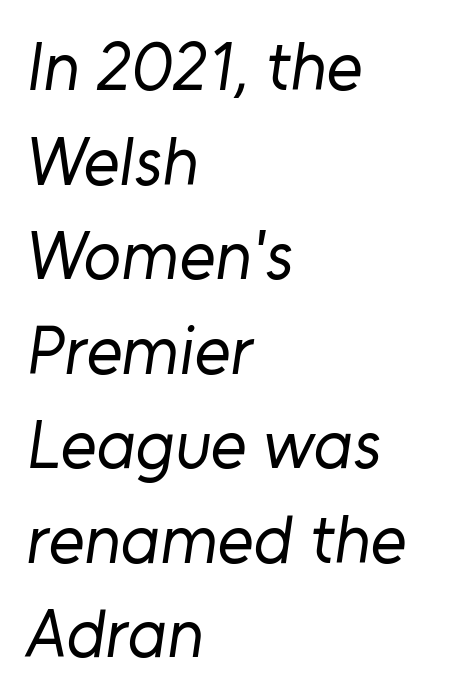
{"serif": "no", "bold": "no", "weight": "regular", "width": "normal", "stroke_contrast": "low", "x_height": "medium", "monospaced": "no", "underline": "no", "align": "left", "line_spacing": "normal", "line_spacing_ratio": 1.37, "letter_spacing": "normal", "letter_spacing_em": 0.0, "glyph_px": 69}
